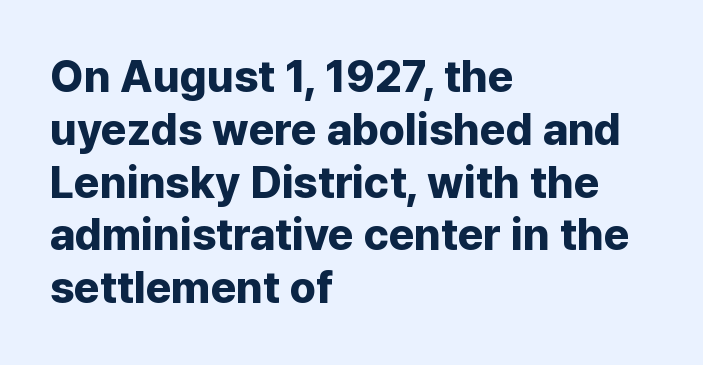
Proportional: the letters do not fall into vertical columns. These lines were composed using upright roman letters. The setting favours the left margin, as ordinary paragraphs usually do. Weight check: bold — yes, fully. Honestly, the letter spacing is just normal — you wouldn't notice it.
